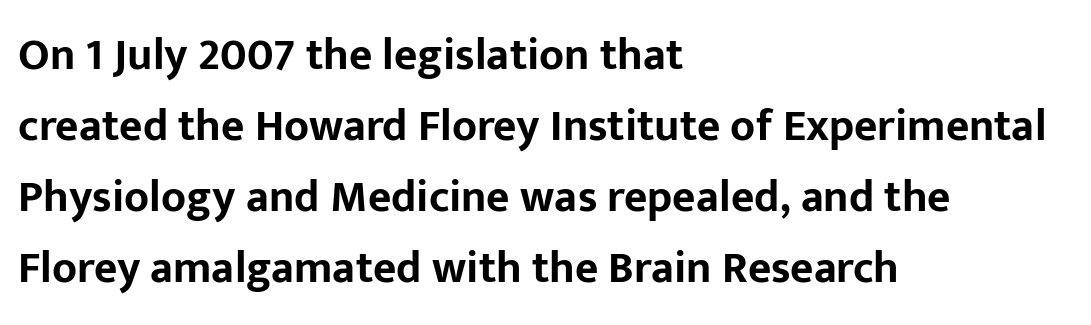
Stroke thickness is high; the sample reads as a true bold. In CSS terms this would be text-align: left. Each letter keeps its own natural width here, so spacing adapts to shape. Observe the ordinary spacing: letters are neighbours, not strangers. The glyphs in this specimen are sans serif.
